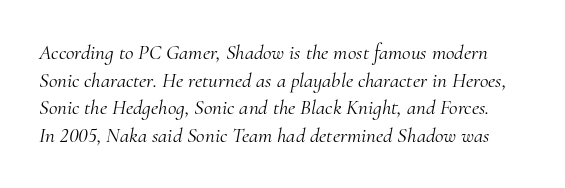
{"italic": "yes", "lean": "right", "slant_degrees": 10, "bold": "no", "underline": "no", "line_spacing": "normal", "line_spacing_ratio": 1.31, "letter_spacing": "normal", "letter_spacing_em": 0.0, "glyph_px": 21}
